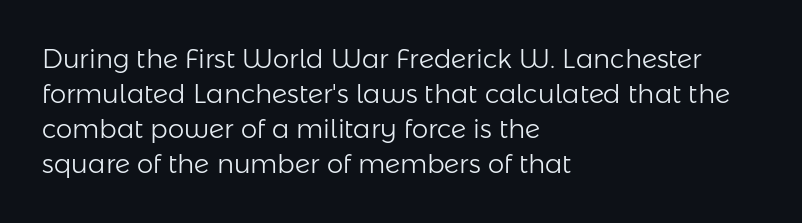
The image shows 26 px text type, upright; set left-aligned, normal line spacing (1.35x), normal letter spacing, not underlined.
